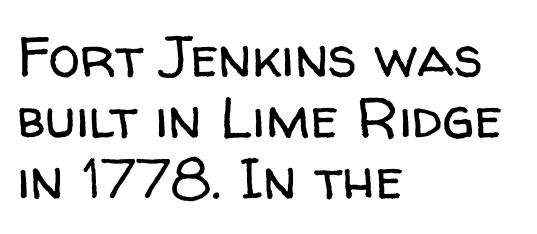
Here the glyphs are tracked normally, forming tight word shapes. Look at the bottom of the vertical strokes: they stop flat, with no serifs. This reads as an unemphasized weight, regular at the heaviest. Ascenders rise straight up at ninety degrees. The space beneath each line is pristine and unruled.
